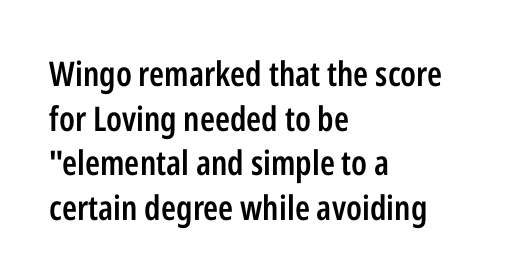
I'd call this a sans setting — the letters go barefoot. Each word holds together tightly as a unit, with standard inter-letter gaps. Horizontal alignment here is leftward, the default for most running prose. Just letters on the line, the space beneath them empty. Posture: vertical.
